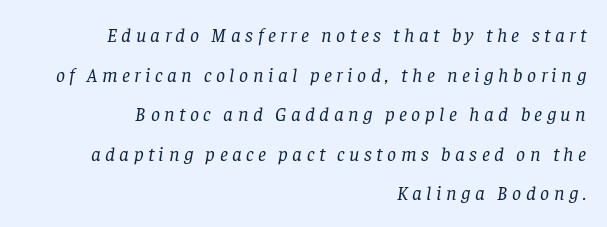
Which margin do the lines hug? The right one — the left edge is uneven. Is the type slanted? Yes — the strokes lean at a clear angle. The tracking jumps out immediately: characters are airy and widely separated. Only glyphs here, with clear space below each row. Counters stay open thanks to moderate or lighter strokes. The designer dialed line spacing up above the default.
